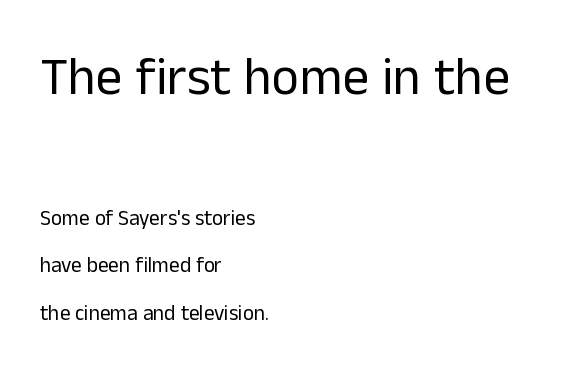
Do the characters align in a grid? No, the font is proportional. The lettering holds an erect, upright posture throughout. Nothing heavy about these letters — not bold at all. The rendering shows plain stroke endings on the letterforms — a sans-serif design. Standard letterfit; no display-style spreading of the glyphs.
